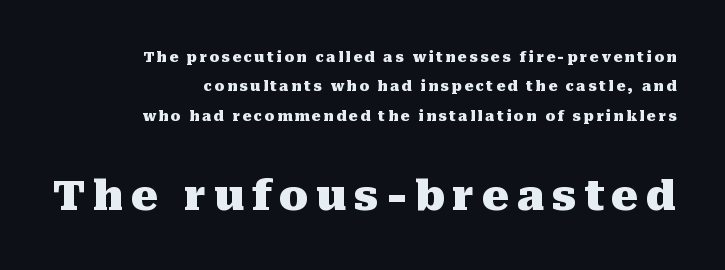
Q: Is the text bold? A: Yes.
Q: Is the text italic (slanted)? A: No, it is upright.
Q: Is the typeface a serif or a sans-serif typeface? A: Serif.
Q: Is the text underlined? A: No.
Q: How is the paragraph aligned? A: Right-aligned.
Q: Is the spacing between lines tight, normal or loose? A: Loose.
Q: Which block of text is set in a larger size, the first (top) or the second (bottom)? A: The second (bottom) one.
Q: Width (condensed, normal, or wide)? A: Normal.
Q: Stroke contrast? A: Medium.
Q: x-height? A: Medium.
Q: Monospaced? A: No.
